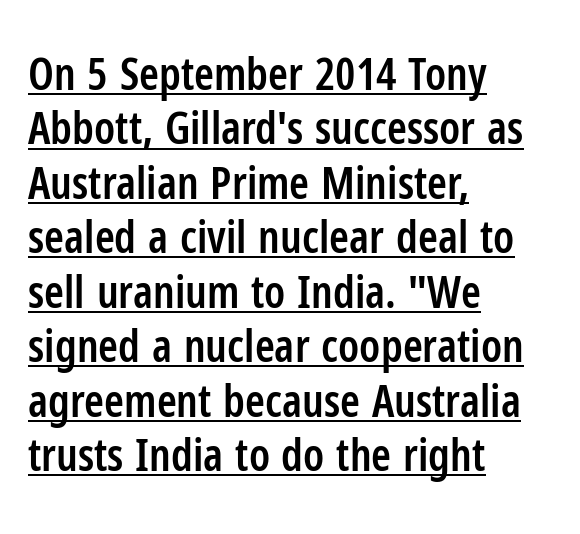
The image shows 45 px semibold, condensed sans-serif type, upright; set left-aligned, line spacing 1.21x, normal letter spacing, underlined; low stroke contrast and a medium x-height.
